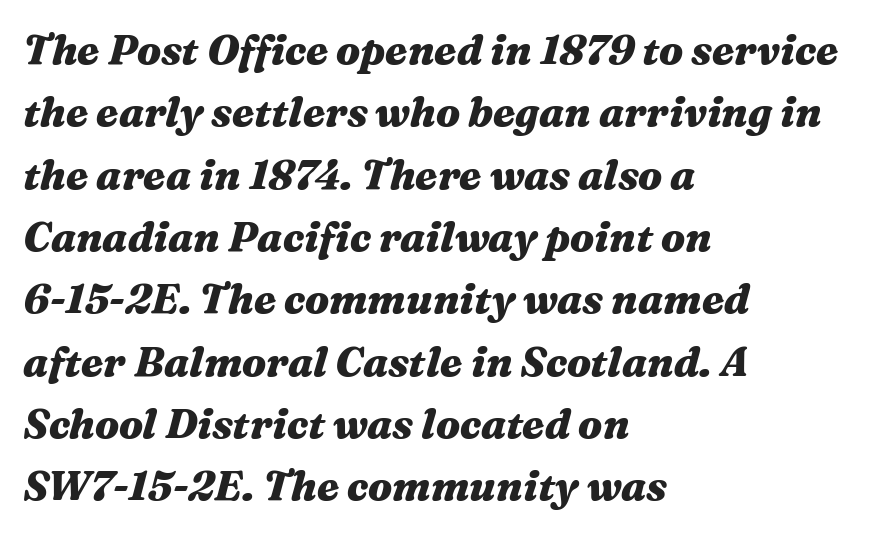
{"italic": "yes", "lean": "right", "slant_degrees": 16, "bold": "yes", "weight": "heavy", "width": "wide", "stroke_contrast": "medium", "x_height": "medium", "monospaced": "no", "underline": "no", "align": "left", "line_spacing": "normal", "line_spacing_ratio": 1.52, "letter_spacing": "normal", "letter_spacing_em": 0.0, "glyph_px": 41}
